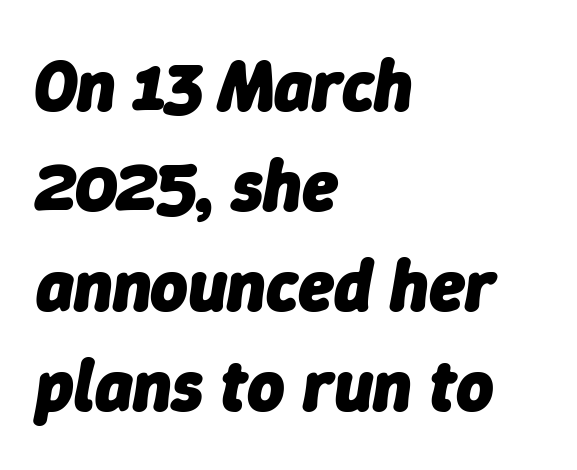
Q: Is the text bold? A: Yes.
Q: Is the text italic (slanted)? A: Yes, it leans right by about 9 degrees.
Q: Is the text underlined? A: No.
Q: How is the paragraph aligned? A: Left-aligned.
Q: Is the spacing between letters normal or unusually wide? A: Normal.
Q: Is the spacing between lines tight, normal or loose? A: Normal.
Q: Width (condensed, normal, or wide)? A: Normal.
Q: Stroke contrast? A: Low.
Q: x-height? A: Medium.
Q: Monospaced? A: No.
